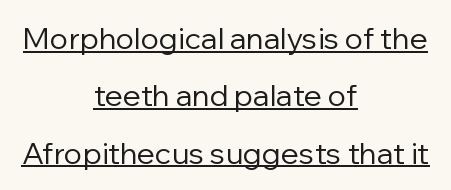
Compared with a flush-left layout, this one balances lines on the center instead. Posture: vertical. The passage shown is not bold in any degree. A typesetter would label this face a sans. The letterforms sit shoulder to shoulder at normal distance. Students, observe: this is what heavily led, spacious text looks like.
